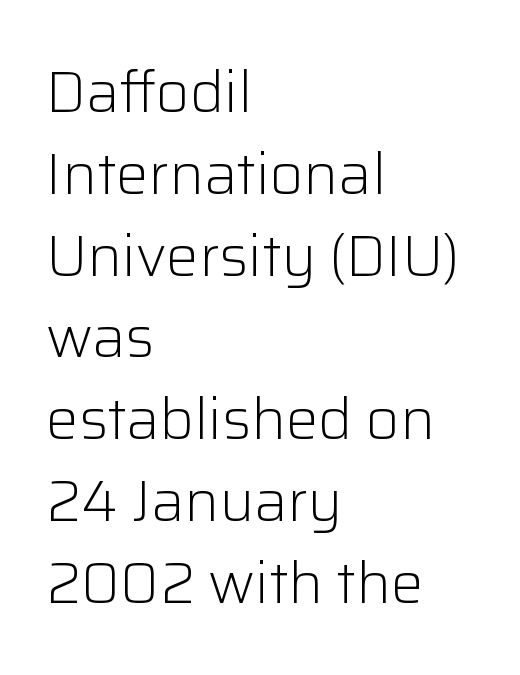
Has an underline been added? It has not. A typesetter would call this proportional, since set widths differ per character. Italic: no, the glyphs are upright roman. The passage shown stacks its lines at a standard gap.
